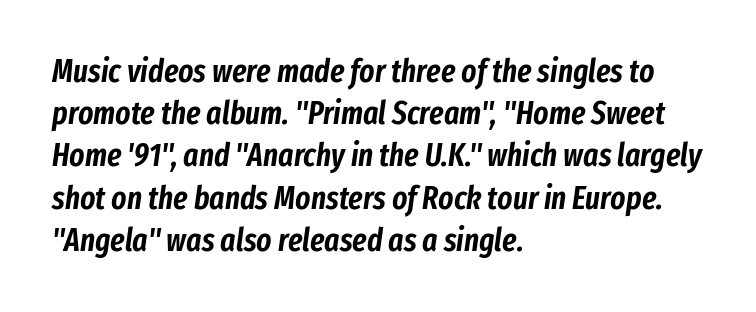
Q: Is the text italic (slanted)? A: Yes, it leans right by about 8 degrees.
Q: Is the text underlined? A: No.
Q: How is the paragraph aligned? A: Left-aligned.
Q: Is the spacing between letters normal or unusually wide? A: Normal.
Q: Is the spacing between lines tight, normal or loose? A: Normal.
Q: Width (condensed, normal, or wide)? A: Condensed.
Q: Stroke contrast? A: Low.
Q: x-height? A: Medium.
Q: Monospaced? A: No.
